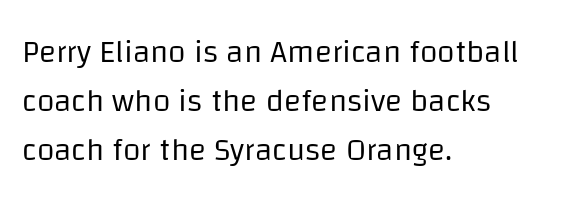
The image shows 32 px regular-weight sans-serif type, upright; set left-aligned, normal line spacing (1.53x), normal letter spacing, not underlined; low stroke contrast and a large x-height.
